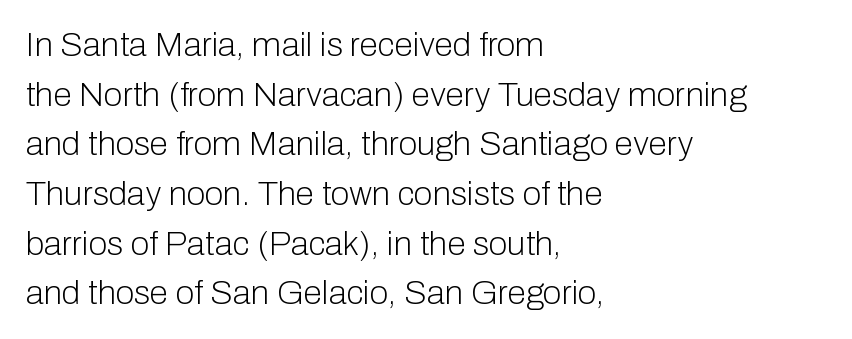
Q: Is the text bold? A: No.
Q: Is the text italic (slanted)? A: No, it is upright.
Q: Is the typeface a serif or a sans-serif typeface? A: Sans-serif.
Q: Is the text underlined? A: No.
Q: How is the paragraph aligned? A: Left-aligned.
Q: Is the spacing between letters normal or unusually wide? A: Normal.
Q: Is the spacing between lines tight, normal or loose? A: Normal.
Q: Width (condensed, normal, or wide)? A: Normal.
Q: Stroke contrast? A: Low.
Q: x-height? A: Medium.
Q: Monospaced? A: No.
